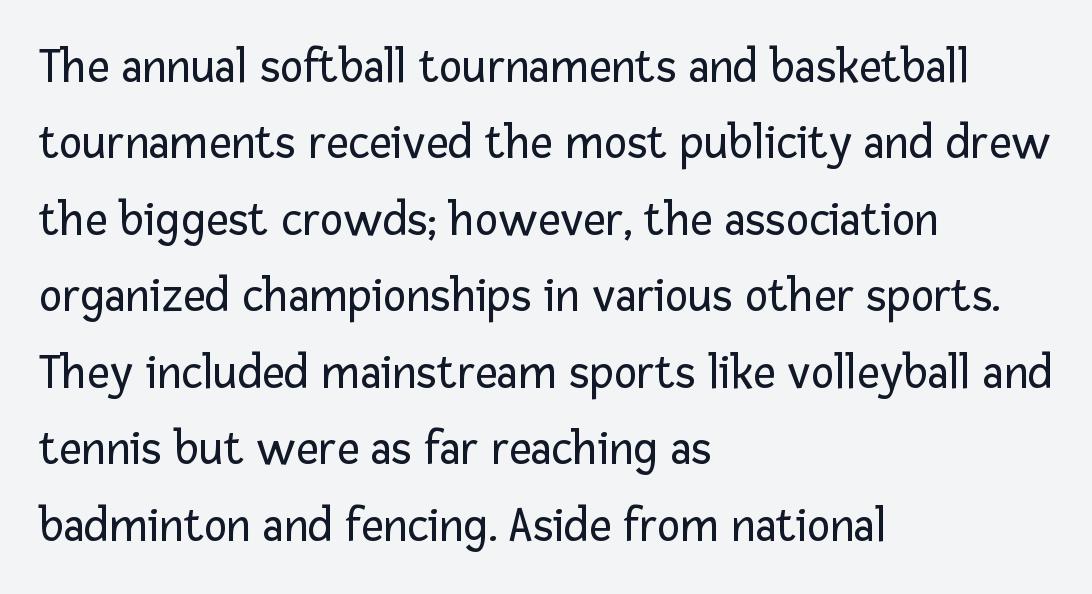
Q: Is the text bold? A: No.
Q: Is the text italic (slanted)? A: No, it is upright.
Q: Is the typeface a serif or a sans-serif typeface? A: Sans-serif.
Q: Is the text underlined? A: No.
Q: How is the paragraph aligned? A: Left-aligned.
Q: Is the spacing between letters normal or unusually wide? A: Normal.
Q: Is the spacing between lines tight, normal or loose? A: Normal.
Q: Width (condensed, normal, or wide)? A: Normal.
Q: Stroke contrast? A: Low.
Q: x-height? A: Medium.
Q: Monospaced? A: No.
